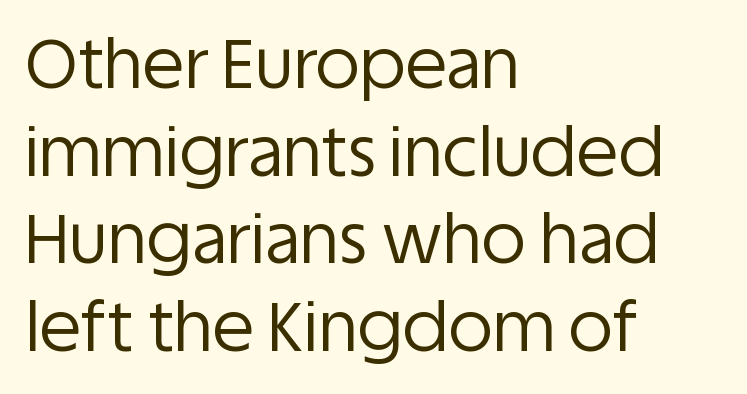
The font family rendered here belongs to the sans-serif group. Ordinary non-slanted type is in use. Interline gaps are of average width in this sample. Left-aligned paragraph, ragged on the right. A typesetter would call this zero additional tracking. Letters have the restrained weight of plain body copy at most.
